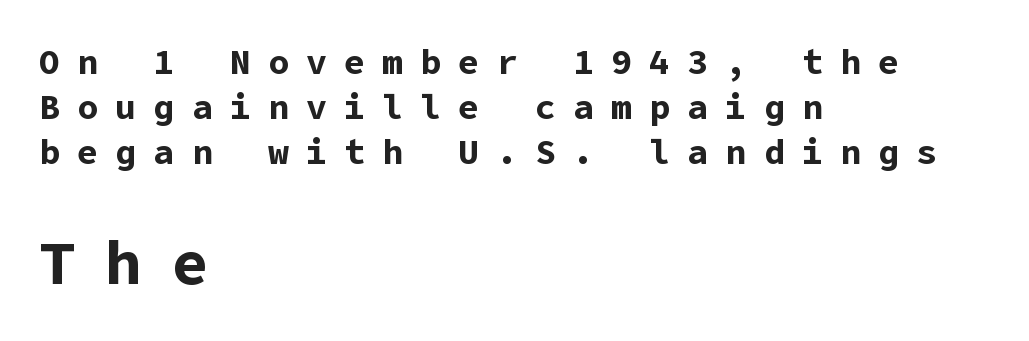
You can tell it's not italic because the verticals are truly vertical. Each row of text sits above clean, open space. A typesetter would call this leading conventional body-copy spacing. Letter spacing: wide. In terms of letterform style, serifs are entirely absent. Does the copy run flush right? No — it runs flush left.
